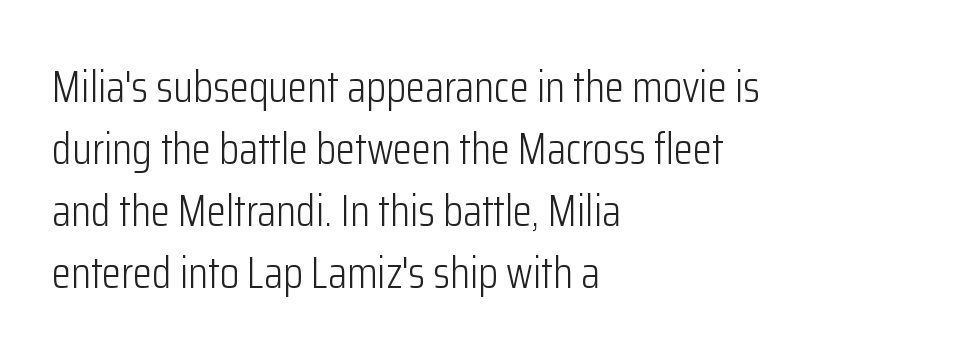
Q: Is the text bold? A: No.
Q: Is the text italic (slanted)? A: No, it is upright.
Q: Is the typeface a serif or a sans-serif typeface? A: Sans-serif.
Q: Is the text underlined? A: No.
Q: How is the paragraph aligned? A: Left-aligned.
Q: Is the spacing between letters normal or unusually wide? A: Normal.
Q: Is the spacing between lines tight, normal or loose? A: Normal.
Q: Width (condensed, normal, or wide)? A: Condensed.
Q: Stroke contrast? A: Low.
Q: x-height? A: Medium.
Q: Monospaced? A: No.
